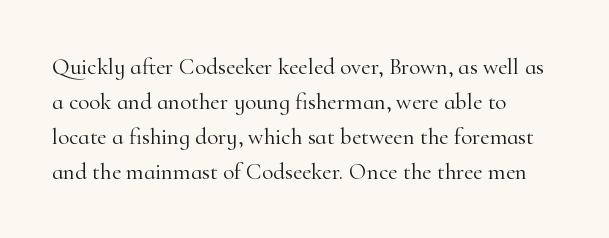
Q: Is the text bold? A: No.
Q: Is the text italic (slanted)? A: No, it is upright.
Q: Is the text underlined? A: No.
Q: Is the spacing between letters normal or unusually wide? A: Normal.
Q: Is the spacing between lines tight, normal or loose? A: Normal.
